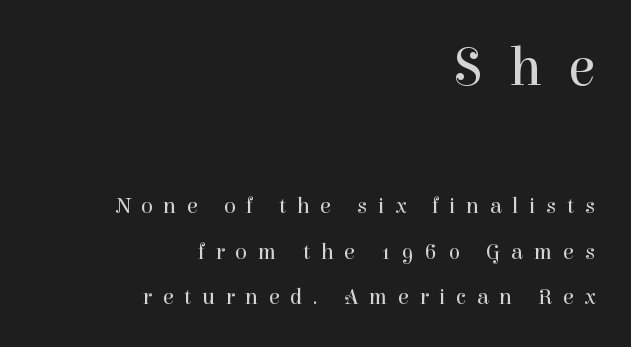
{"serif": "yes", "italic": "no", "bold": "no", "weight": "regular", "width": "normal", "stroke_contrast": "high", "x_height": "medium", "monospaced": "no", "underline": "no", "align": "right", "line_spacing": "loose", "line_spacing_ratio": 2.06, "letter_spacing": "wide", "letter_spacing_em": 0.48, "larger_block": "first", "size_ratio": 2.5, "glyph_px": 55}
